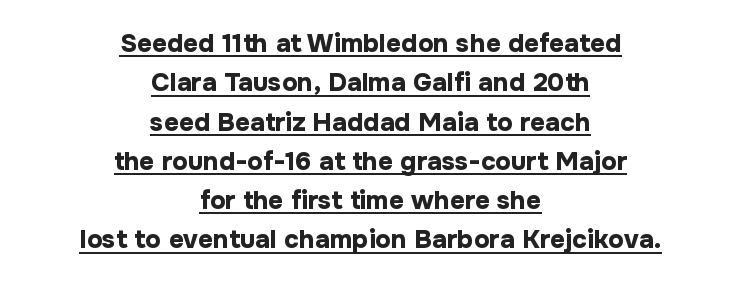
The image shows 26 px bold type, upright; set centered, normal line spacing (1.51x), normal letter spacing, underlined.
